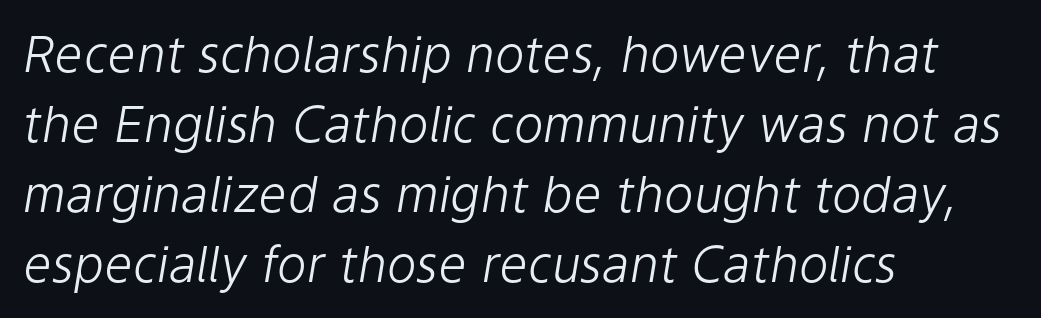
{"italic": "yes", "lean": "right", "slant_degrees": 9, "bold": "no", "weight": "light", "width": "normal", "stroke_contrast": "low", "x_height": "medium", "monospaced": "no", "underline": "no", "align": "left", "line_spacing": "normal", "line_spacing_ratio": 1.4, "letter_spacing": "normal", "letter_spacing_em": 0.0, "glyph_px": 50}
